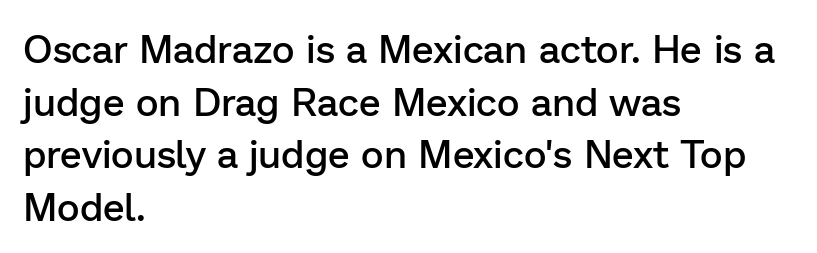
The face used here is a semibold: visibly heavier than regular, lighter than bold. Horizontal alignment here is leftward, the default for most running prose. These lines are composed in type without serifs. A normal amount of white space separates one row of letters from the next. No word sits above an underline.
